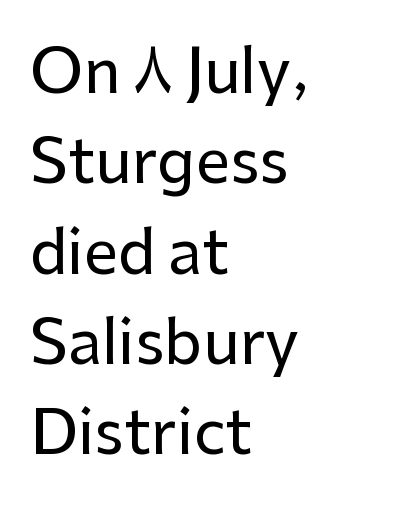
{"serif": "no", "italic": "no", "width": "normal", "stroke_contrast": "low", "x_height": "medium", "monospaced": "no", "underline": "no", "align": "left", "line_spacing": "normal", "line_spacing_ratio": 1.48, "letter_spacing": "normal", "letter_spacing_em": 0.0, "glyph_px": 61}
